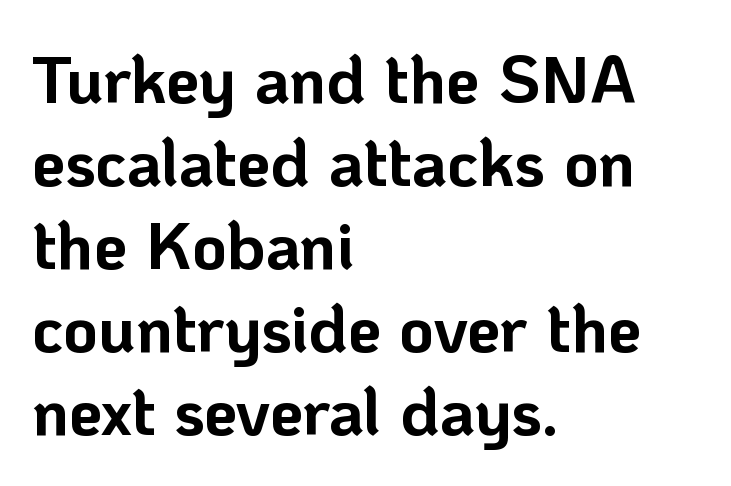
Q: Is the text bold? A: Yes.
Q: Is the text italic (slanted)? A: No, it is upright.
Q: Is the typeface a serif or a sans-serif typeface? A: Sans-serif.
Q: Is the text underlined? A: No.
Q: How is the paragraph aligned? A: Left-aligned.
Q: Is the spacing between letters normal or unusually wide? A: Normal.
Q: Width (condensed, normal, or wide)? A: Normal.
Q: Stroke contrast? A: Low.
Q: x-height? A: Medium.
Q: Monospaced? A: No.
